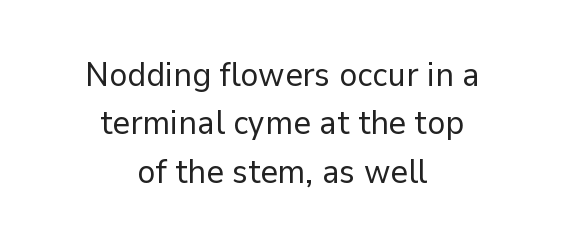
Vertically, the passage feels balanced, rows spaced as you'd expect. Only glyphs here, with clear space below each row. Unlike italic type, these characters show no tilt at all. Is the letter spacing exaggerated? No — it looks like the ordinary default. The whitespace from short lines is split evenly between both sides. The face used here is proportionally spaced, like ordinary book or web type.
